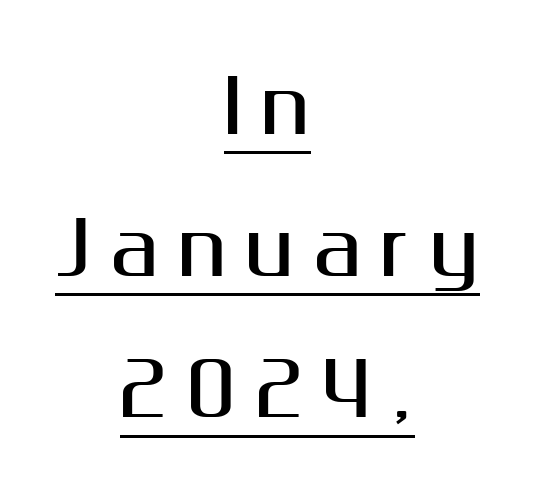
The letters carry no serifs — their stems end cleanly without finishing strokes. These lines stand farther apart than default settings would place them. The rag falls on both sides of this text block equally. You can tell it's not italic because the verticals are truly vertical.
